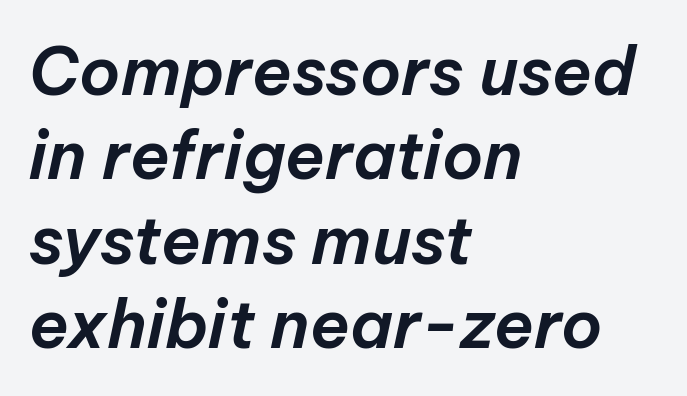
{"italic": "yes", "lean": "right", "slant_degrees": 12, "width": "normal", "stroke_contrast": "low", "x_height": "medium", "monospaced": "no", "underline": "no", "align": "left", "line_spacing": "normal", "line_spacing_ratio": 1.28, "letter_spacing": "normal", "letter_spacing_em": 0.0, "glyph_px": 66}
